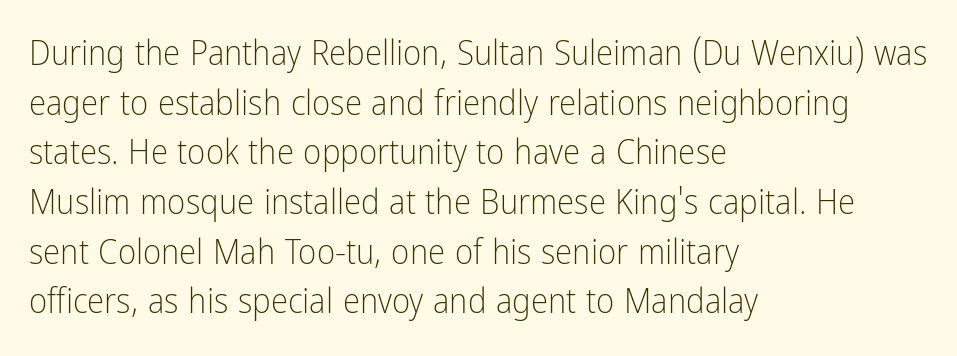
Q: Is the text bold? A: No.
Q: Is the text italic (slanted)? A: No, it is upright.
Q: Is the typeface a serif or a sans-serif typeface? A: Sans-serif.
Q: Is the text underlined? A: No.
Q: How is the paragraph aligned? A: Left-aligned.
Q: Is the spacing between letters normal or unusually wide? A: Normal.
Q: Is the spacing between lines tight, normal or loose? A: Normal.
Q: Width (condensed, normal, or wide)? A: Condensed.
Q: Stroke contrast? A: Low.
Q: x-height? A: Medium.
Q: Monospaced? A: No.
